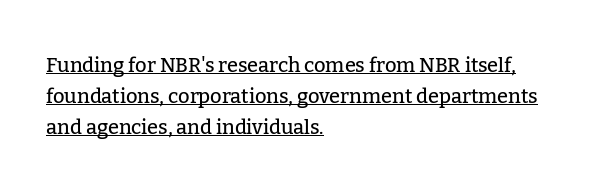
{"italic": "no", "underline": "yes", "align": "left", "line_spacing": "normal", "line_spacing_ratio": 1.55, "letter_spacing": "normal", "letter_spacing_em": 0.0, "glyph_px": 20}
